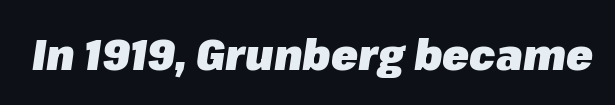
The sample has been set heavy, in full bold. This sample has the flowing, uneven cadence of proportional lettering. Default kerning and tracking; the words read as compact shapes. The letters are slanted; this is an italic face.
